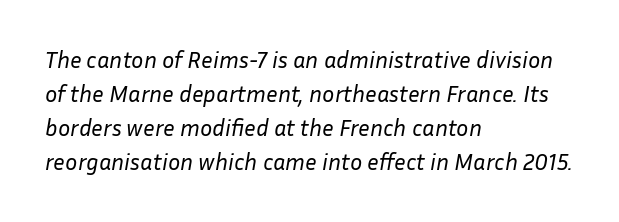
Descender tails drop into unmarked territory. Compared with a centered layout, this one pins lines to the left instead. The glyphs look as if they've been sheared to an angle. Horizontal bands of white between lines are of average thickness.
